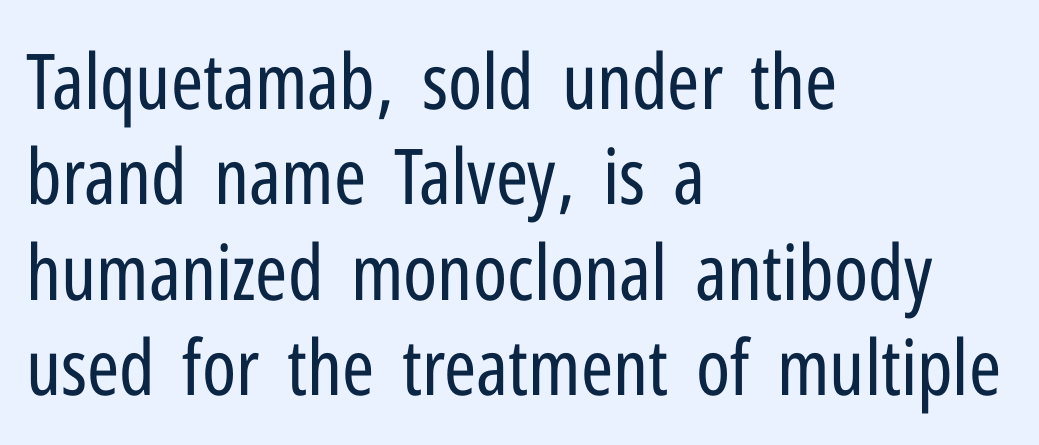
Q: Is the text bold? A: No.
Q: Is the text italic (slanted)? A: No, it is upright.
Q: Is the typeface a serif or a sans-serif typeface? A: Sans-serif.
Q: Is the text underlined? A: No.
Q: How is the paragraph aligned? A: Left-aligned.
Q: Is the spacing between letters normal or unusually wide? A: Normal.
Q: Width (condensed, normal, or wide)? A: Condensed.
Q: Stroke contrast? A: Low.
Q: x-height? A: Medium.
Q: Monospaced? A: No.
